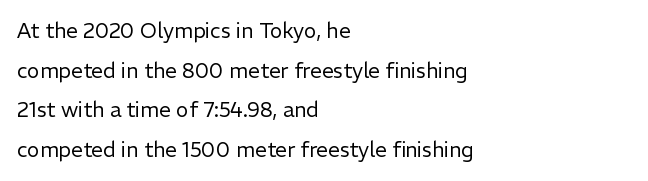
The image shows 21 px text type, upright; set left-aligned, line spacing 1.89x, normal letter spacing, not underlined.
